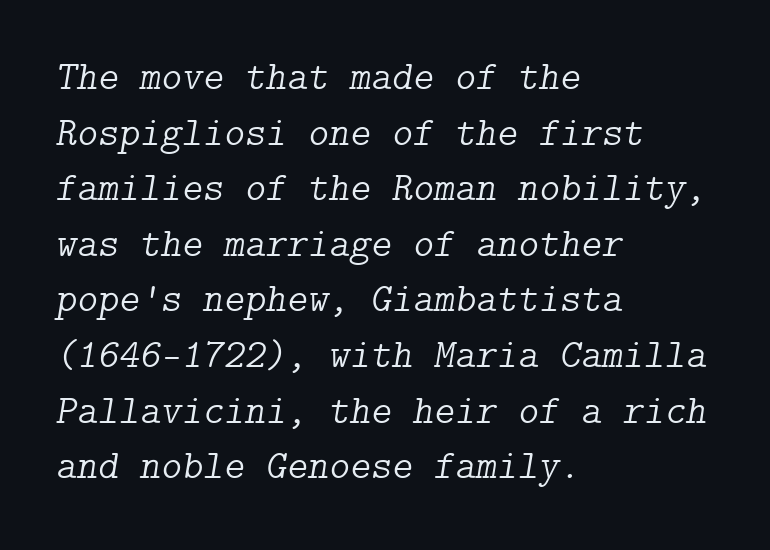
The image shows 40 px light serif type, italic (leaning right); set left-aligned, normal line spacing (1.39x), normal letter spacing, not underlined; low stroke contrast and a medium x-height.
